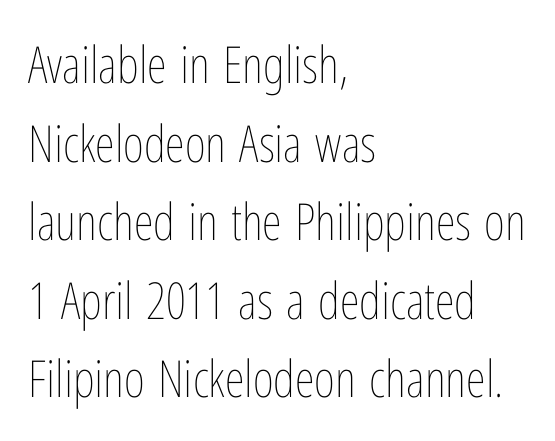
Underline: absent. The letters advance in unequal steps, a hallmark of proportional type. Does extra space separate the letters? No, they use regular spacing. Summary of weight: not heavy and not bold. The rows are spaced the way most documents space them.
